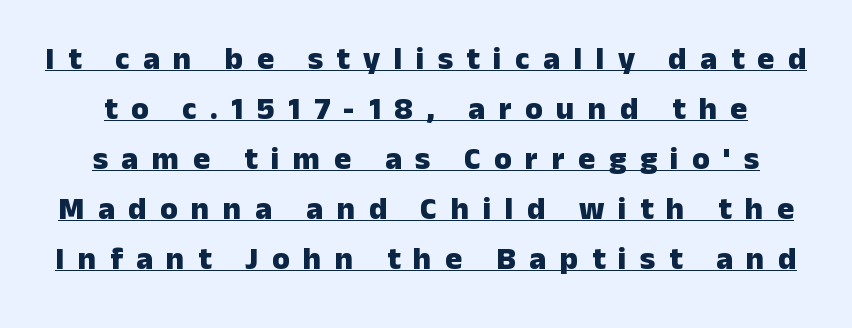
{"serif": "no", "italic": "no", "bold": "yes", "weight": "heavy", "width": "normal", "stroke_contrast": "low", "x_height": "medium", "monospaced": "no", "underline": "yes", "line_spacing": "normal", "line_spacing_ratio": 1.56, "letter_spacing": "wide", "letter_spacing_em": 0.42, "glyph_px": 32}
